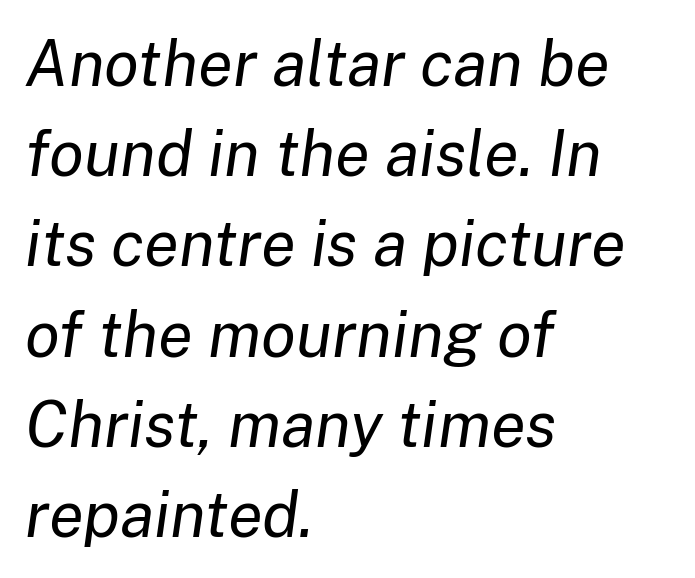
No chunkiness to these letters — they're not bold. Notice how the passage keeps a crisp vertical edge on the left only. The strip under each line holds only bare page. Emphasis-style slanted type is in use. These lines are rendered in a variable-pitch font. No extra tracking has been applied to these lines.
